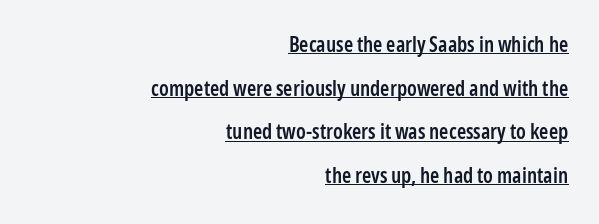
The image shows 21 px text type, upright; set right-aligned, loose line spacing (2.08x), normal letter spacing, underlined.
